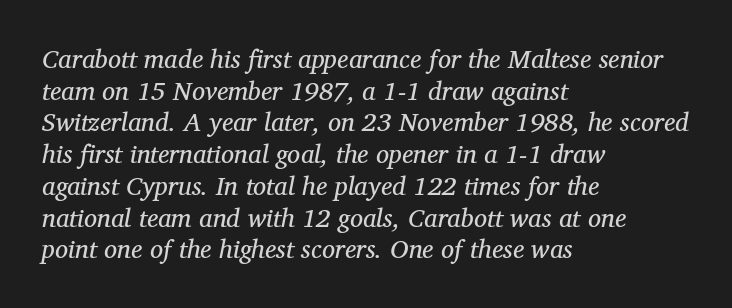
No letter is thick-stroked: the sample isn't bold. The passage shown has conventional tracking throughout. Check under the words: just untouched page. Style check: oblique. One-word summary of the alignment: left.
